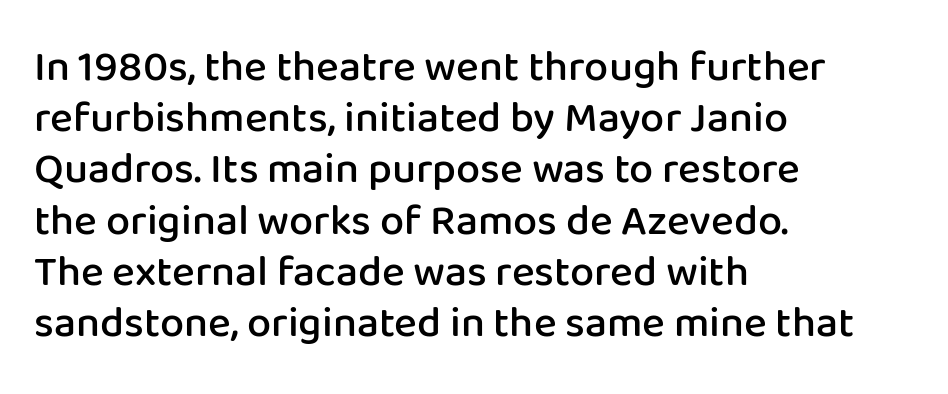
The image shows 43 px semibold sans-serif type, upright; set left-aligned, line spacing 1.19x, normal letter spacing, not underlined; low stroke contrast and a medium x-height.
